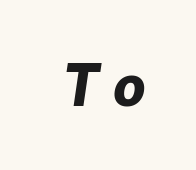
{"italic": "yes", "lean": "right", "slant_degrees": 8, "bold": "yes", "weight": "bold", "width": "normal", "stroke_contrast": "low", "x_height": "medium", "monospaced": "no", "underline": "no", "letter_spacing": "wide", "letter_spacing_em": 0.25, "glyph_px": 58}
